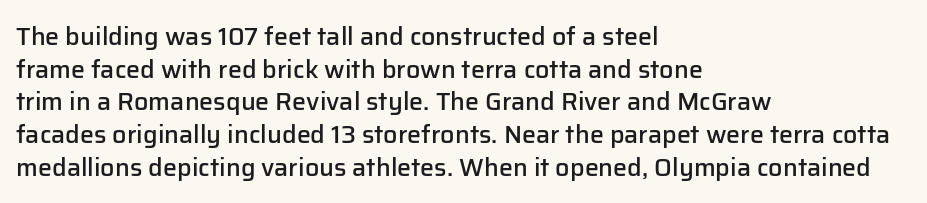
Short and long lines alike share a common starting point at left. Notice how the stems are strictly vertical — no italics here. Default kerning and tracking; the words read as compact shapes. Typesetter's note: demi weight, one step under bold.
